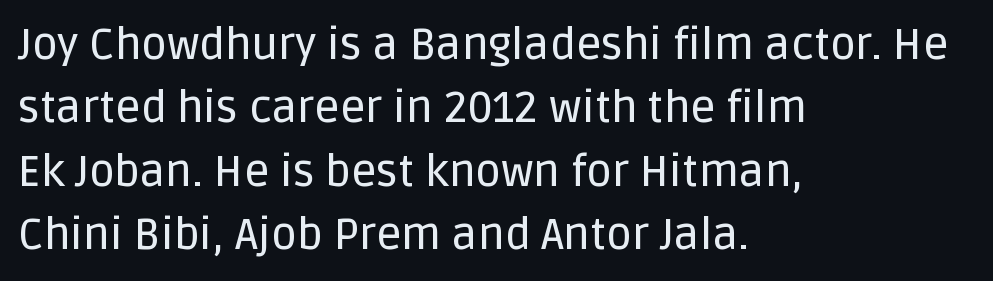
These lines were composed using upright roman letters. Descenders hang freely into open space. Caption: multi-line text, flush left, ragged right. Honestly, the row spacing looks completely unremarkable. Default kerning and tracking; the words read as compact shapes.
